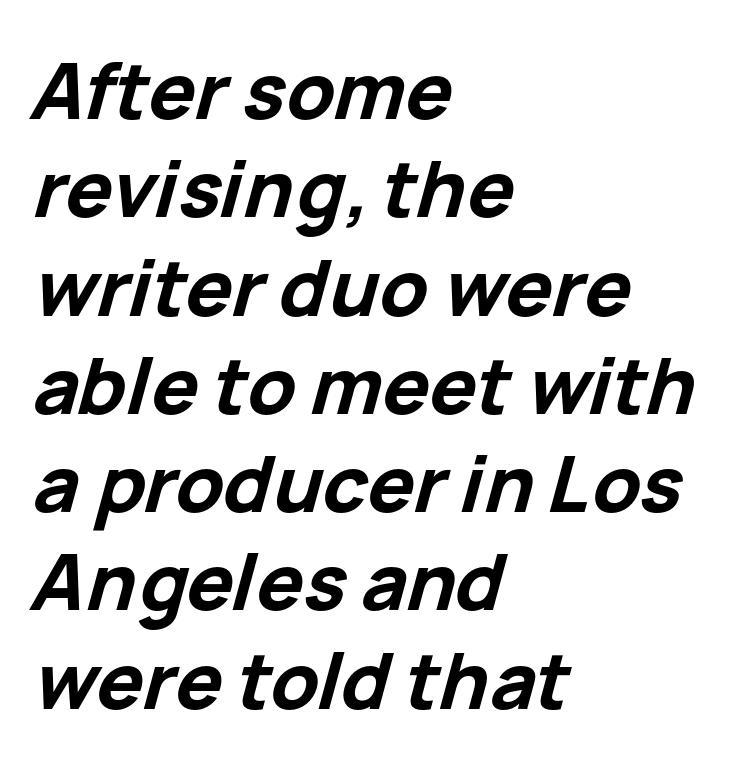
The rendering uses natural spacing where letterforms have individual widths. A normal amount of white space separates one row of letters from the next. Bare-footed words on every line. Does extra space separate the letters? No, they use regular spacing. I'd describe the lettering as bold — thick and assertive.
